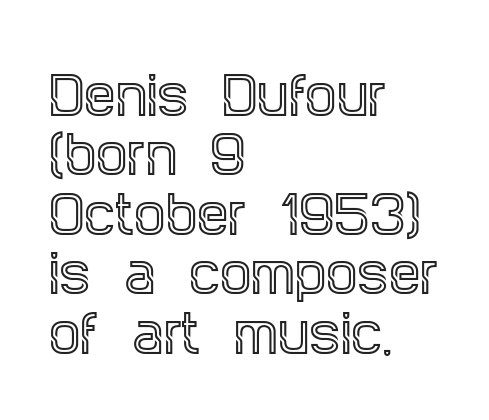
The image shows 50 px condensed serif type, upright; set left-aligned, line spacing 1.19x, normal letter spacing, not underlined; a large x-height.
